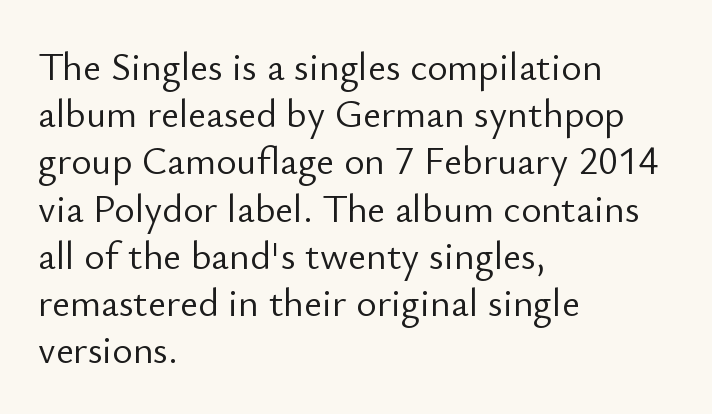
{"serif": "no", "italic": "no", "bold": "no", "weight": "light", "width": "normal", "stroke_contrast": "low", "x_height": "small", "monospaced": "no", "underline": "no", "align": "left", "line_spacing_ratio": 1.21, "letter_spacing": "normal", "letter_spacing_em": 0.0, "glyph_px": 39}
